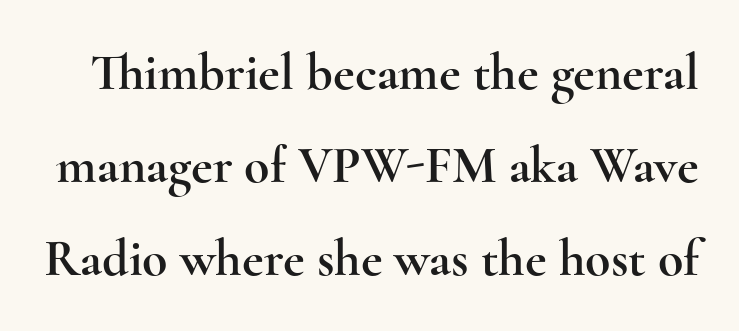
The horizontal fit of the characters is conventional and even. The passage shown is typed in a proportional face where columns would drift. The letters carry serifs — small finishing strokes at the ends of their stems. Only glyphs here, with clear space below each row. This is the regular roman posture of the typeface.
